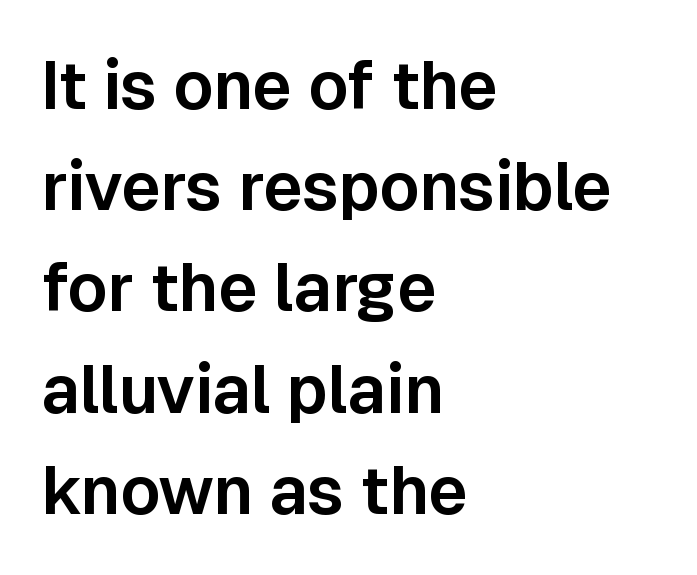
Q: Is the text italic (slanted)? A: No, it is upright.
Q: Is the typeface a serif or a sans-serif typeface? A: Sans-serif.
Q: Is the text underlined? A: No.
Q: How is the paragraph aligned? A: Left-aligned.
Q: Is the spacing between letters normal or unusually wide? A: Normal.
Q: Is the spacing between lines tight, normal or loose? A: Normal.
Q: Width (condensed, normal, or wide)? A: Normal.
Q: Stroke contrast? A: Low.
Q: x-height? A: Medium.
Q: Monospaced? A: No.
